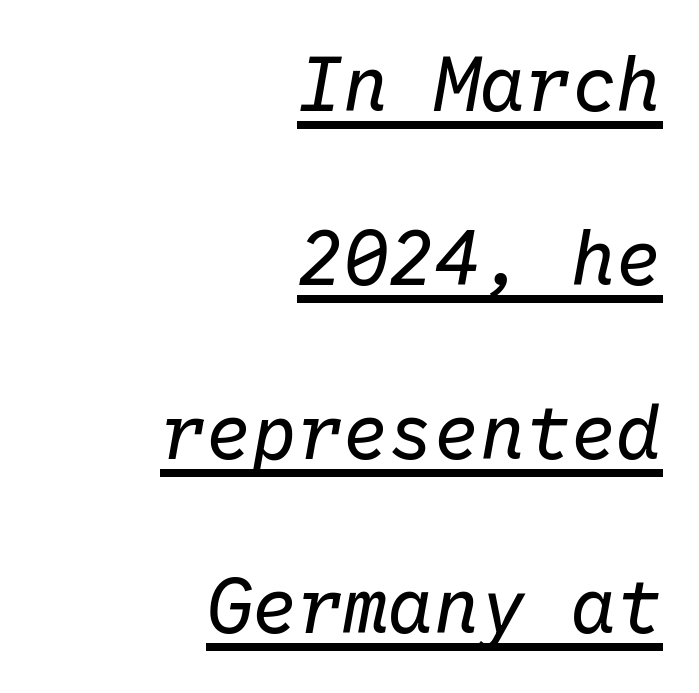
{"italic": "yes", "lean": "right", "slant_degrees": 10, "bold": "no", "weight": "regular", "width": "normal", "stroke_contrast": "low", "x_height": "medium", "monospaced": "yes", "underline": "yes", "align": "right", "line_spacing": "loose", "line_spacing_ratio": 2.29, "letter_spacing": "normal", "letter_spacing_em": 0.0, "glyph_px": 76}
